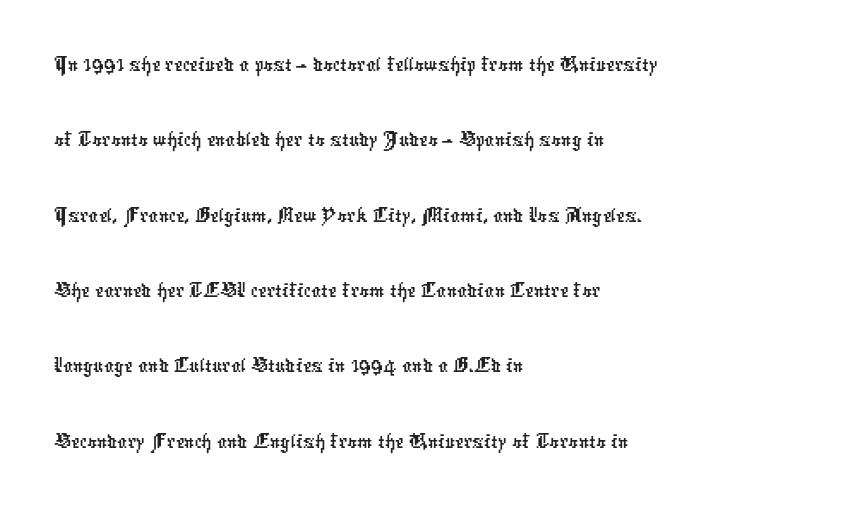
Q: Is the typeface a serif or a sans-serif typeface? A: Sans-serif.
Q: Is the text underlined? A: No.
Q: How is the paragraph aligned? A: Left-aligned.
Q: Is the spacing between letters normal or unusually wide? A: Normal.
Q: Is the spacing between lines tight, normal or loose? A: Normal.
Q: Width (condensed, normal, or wide)? A: Condensed.
Q: Stroke contrast? A: Low.
Q: x-height? A: Medium.
Q: Monospaced? A: No.
